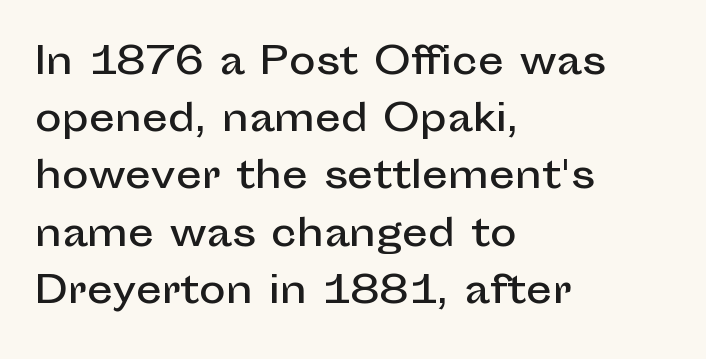
{"serif": "no", "italic": "no", "width": "normal", "stroke_contrast": "low", "x_height": "medium", "monospaced": "no", "underline": "no", "align": "left", "line_spacing": "normal", "line_spacing_ratio": 1.59, "letter_spacing": "normal", "letter_spacing_em": 0.0, "glyph_px": 36}
